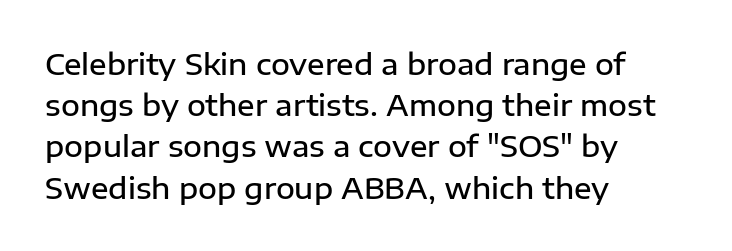
Q: Is the text bold? A: Semi-bold.
Q: Is the text italic (slanted)? A: No, it is upright.
Q: Is the typeface a serif or a sans-serif typeface? A: Sans-serif.
Q: Is the text underlined? A: No.
Q: How is the paragraph aligned? A: Left-aligned.
Q: Is the spacing between letters normal or unusually wide? A: Normal.
Q: Is the spacing between lines tight, normal or loose? A: Normal.
Q: Width (condensed, normal, or wide)? A: Normal.
Q: Stroke contrast? A: Low.
Q: x-height? A: Medium.
Q: Monospaced? A: No.
